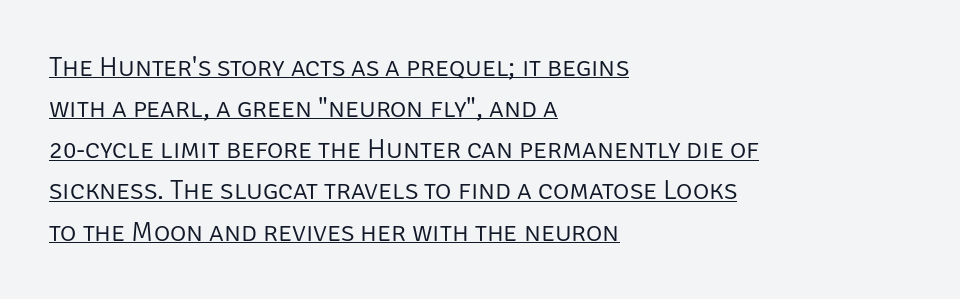
Is the letter spacing exaggerated? No — it looks like the ordinary default. The line-height multiplier appears to be the usual default. Looks like regular typesetting: each glyph gets only the width it needs. Serif or sans? Sans — the stroke terminals are bare. Is the stroke heavy? The answer is a plain regular-or-lighter. Underlining? Definitely there.
